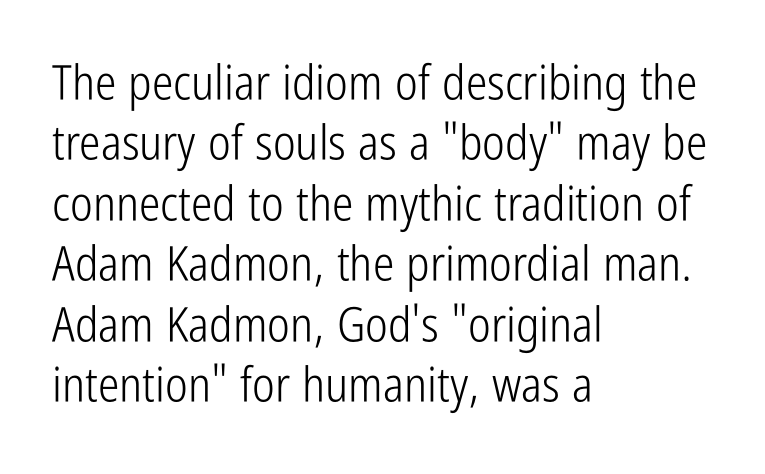
{"serif": "no", "italic": "no", "bold": "no", "weight": "light", "width": "condensed", "stroke_contrast": "low", "x_height": "medium", "monospaced": "no", "underline": "no", "align": "left", "line_spacing": "normal", "line_spacing_ratio": 1.26, "letter_spacing": "normal", "letter_spacing_em": 0.0, "glyph_px": 48}
